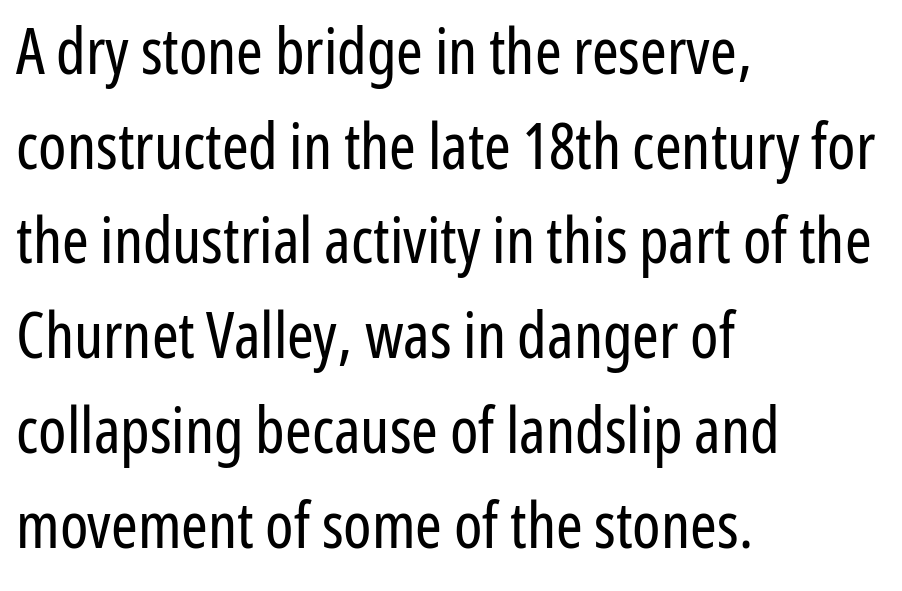
The image shows 64 px regular-weight, condensed sans-serif type, upright; set left-aligned, normal line spacing (1.48x), normal letter spacing, not underlined; low stroke contrast and a medium x-height.
